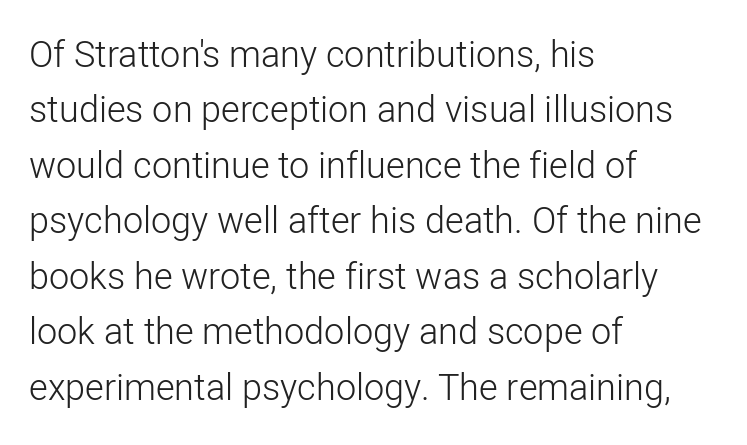
The glyphs are unaccompanied by any horizontal stroke below them. The letters stand straight up with perfectly vertical stems. Short note: letters normally spaced. Alignment: flush left. You could not count columns in this text — the font is proportionally spaced. Typographically, this falls in the sans-serif category.
